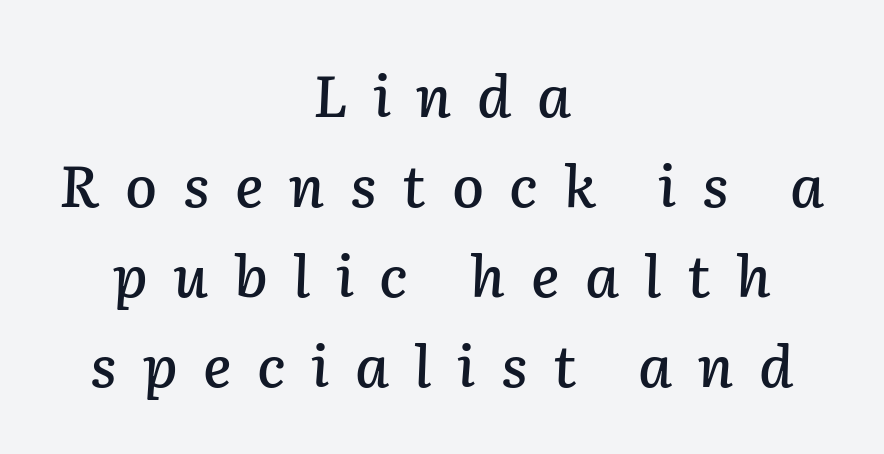
Note the varied advance widths — an 'i' is clearly narrower than an 'm'. You can tell it's italic because the verticals aren't actually vertical. Regular leading. The foot of each line stays bare and open. Loose tracking; the words dissolve into strings of separated letters.
